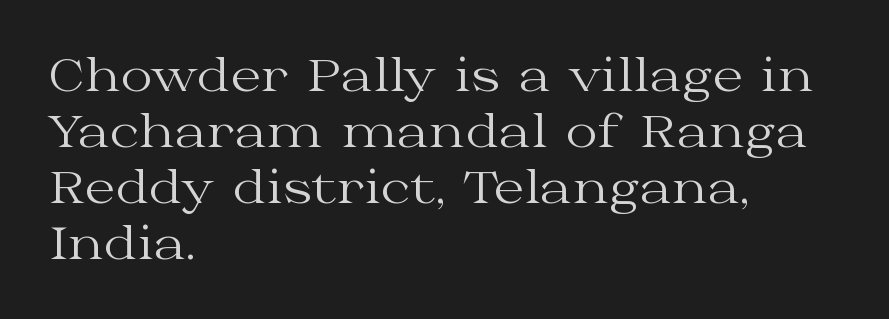
Q: Is the text bold? A: No.
Q: Is the text italic (slanted)? A: No, it is upright.
Q: Is the typeface a serif or a sans-serif typeface? A: Serif.
Q: Is the text underlined? A: No.
Q: How is the paragraph aligned? A: Left-aligned.
Q: Is the spacing between letters normal or unusually wide? A: Normal.
Q: Is the spacing between lines tight, normal or loose? A: Normal.
Q: Width (condensed, normal, or wide)? A: Wide.
Q: Stroke contrast? A: Medium.
Q: x-height? A: Medium.
Q: Monospaced? A: No.
